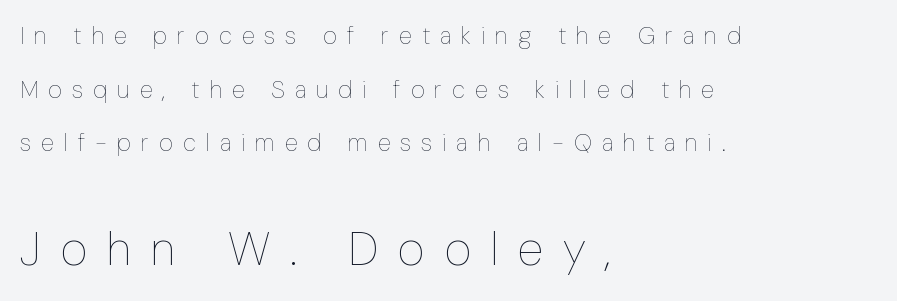
The foot of each line stays bare and open. Scale increases going downward across the two blocks. The letterforms sit at book weight or below. The rendering uses natural spacing where letterforms have individual widths. Short and long lines alike share a common starting point at left. There is plenty of visible air inserted between adjacent glyphs.
